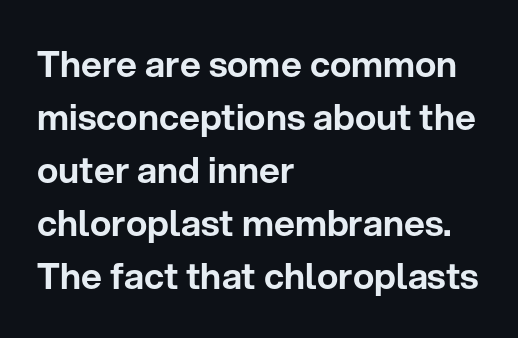
Q: Is the text italic (slanted)? A: No, it is upright.
Q: Is the typeface a serif or a sans-serif typeface? A: Sans-serif.
Q: Is the text underlined? A: No.
Q: How is the paragraph aligned? A: Left-aligned.
Q: Is the spacing between letters normal or unusually wide? A: Normal.
Q: Is the spacing between lines tight, normal or loose? A: Normal.
Q: Width (condensed, normal, or wide)? A: Normal.
Q: Stroke contrast? A: Low.
Q: x-height? A: Medium.
Q: Monospaced? A: No.
